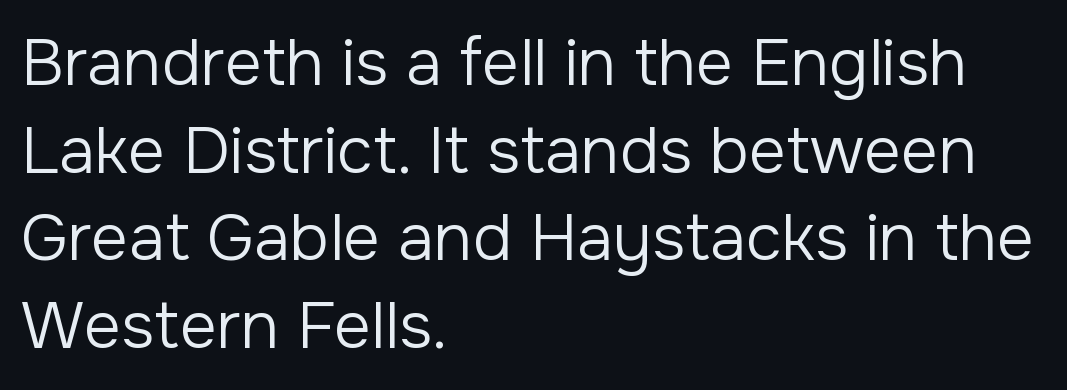
The lettering holds an erect, upright posture throughout. Are there feet on the stems? There aren't — it's a sans. Is this a fixed-width face? No — the glyphs have proportional, varying widths. The compositor pushed each line to the left boundary.
